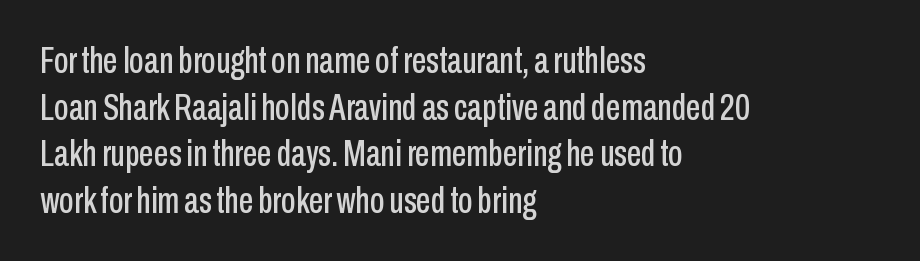
{"serif": "no", "italic": "no", "width": "condensed", "stroke_contrast": "low", "x_height": "medium", "monospaced": "no", "underline": "no", "align": "left", "line_spacing": "normal", "line_spacing_ratio": 1.26, "letter_spacing": "normal", "letter_spacing_em": 0.0, "glyph_px": 37}
